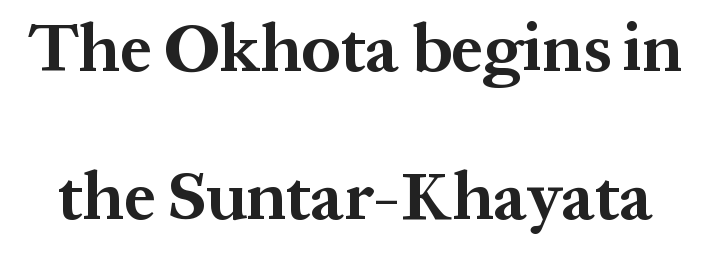
Q: Is the text bold? A: Yes.
Q: Is the text italic (slanted)? A: No, it is upright.
Q: Is the typeface a serif or a sans-serif typeface? A: Serif.
Q: Is the text underlined? A: No.
Q: Is the spacing between letters normal or unusually wide? A: Normal.
Q: Is the spacing between lines tight, normal or loose? A: Loose.
Q: Width (condensed, normal, or wide)? A: Normal.
Q: Stroke contrast? A: Medium.
Q: x-height? A: Medium.
Q: Monospaced? A: No.
